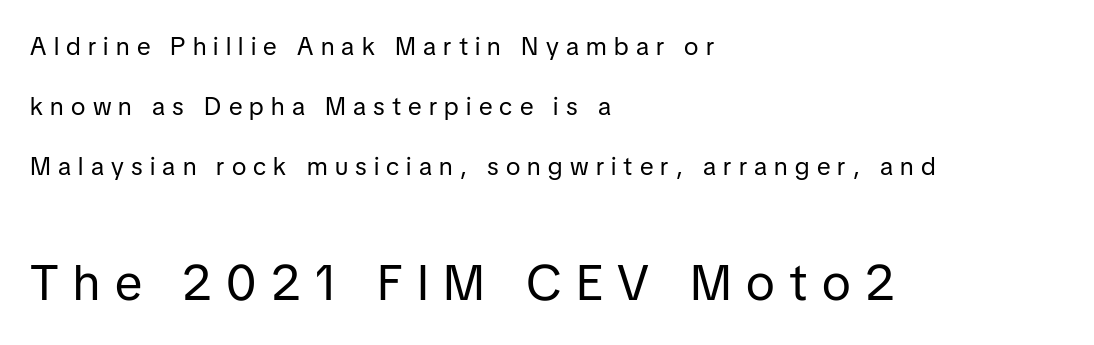
Is this a fixed-width face? No — the glyphs have proportional, varying widths. Nope, no serifs anywhere on these letters. Do the letters lean? They stand straight. A bare baseline throughout the passage. The line-height multiplier appears high, well above default. Each word looks stretched out because of the extra space between its letters.
